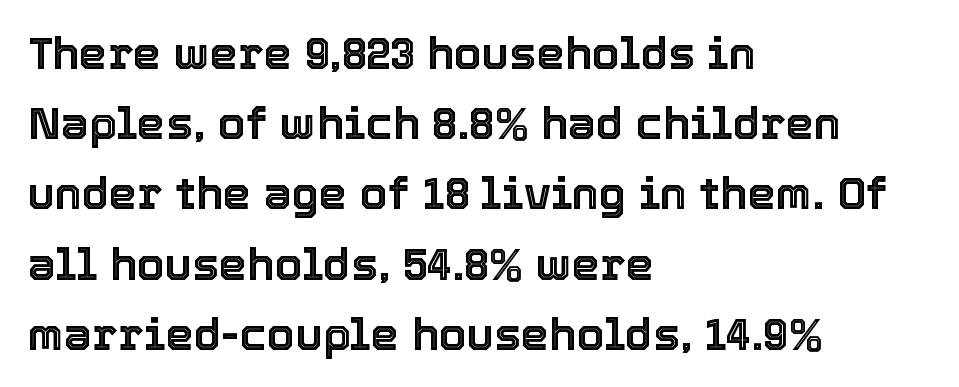
The image shows 45 px text type, upright; set left-aligned, normal line spacing (1.56x), normal letter spacing, not underlined; a medium x-height.
